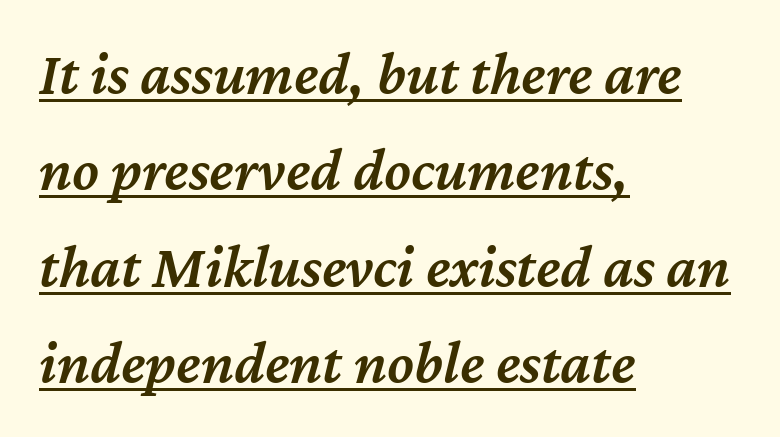
Q: Is the text bold? A: Semi-bold.
Q: Is the text italic (slanted)? A: Yes, it leans right by about 12 degrees.
Q: Is the text underlined? A: Yes.
Q: How is the paragraph aligned? A: Left-aligned.
Q: Is the spacing between letters normal or unusually wide? A: Normal.
Q: Is the spacing between lines tight, normal or loose? A: Normal.
Q: Width (condensed, normal, or wide)? A: Normal.
Q: Stroke contrast? A: Medium.
Q: x-height? A: Medium.
Q: Monospaced? A: No.
